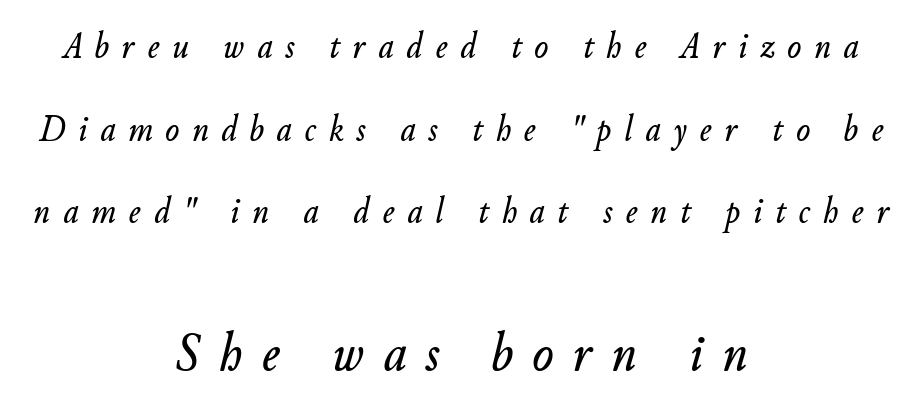
The image shows 56 px text type, italic (leaning right); set centered, loose line spacing (2.23x), unusually wide letter spacing (+0.35 em), not underlined; the second (bottom) block is 1.51x larger; low stroke contrast and a small x-height.
